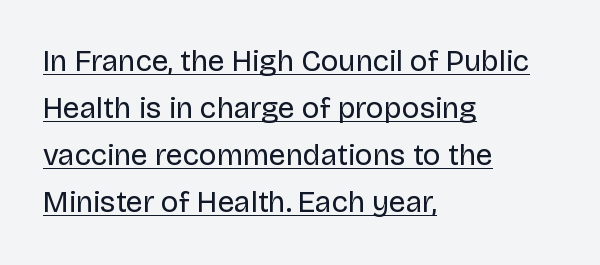
This is underlined copy, the kind a proofreader might mark for attention. Which margin do the lines hug? The left one — the right edge is uneven. Posture: vertical. Vertically, the passage feels balanced, rows spaced as you'd expect. Each letter's strokes conclude bluntly, with no projecting serifs.
